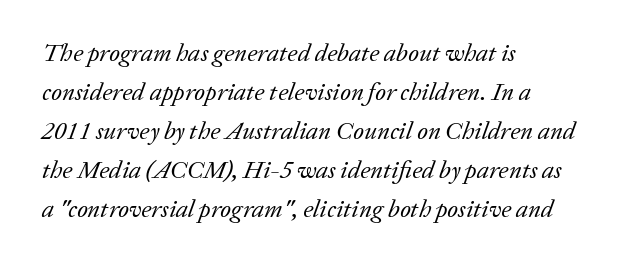
A bare baseline throughout the passage. Quick note: interline space is typical. Horizontally, the lines are justified to the leading edge only. Weight class: somewhere from thin through regular.
